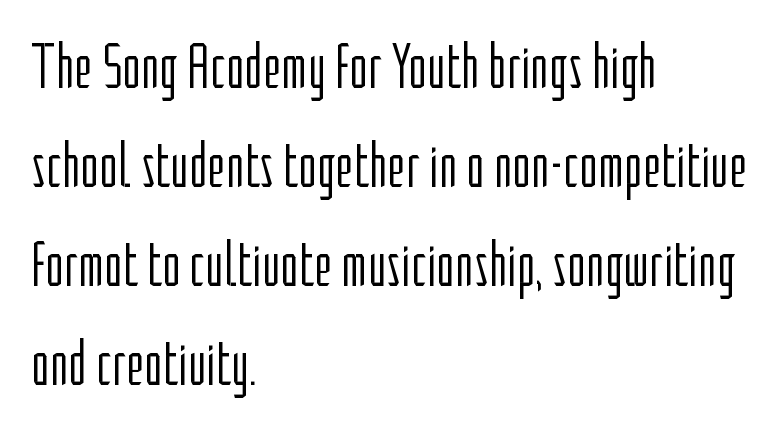
Q: Is the text bold? A: No.
Q: Is the text italic (slanted)? A: No, it is upright.
Q: Is the typeface a serif or a sans-serif typeface? A: Sans-serif.
Q: Is the text underlined? A: No.
Q: How is the paragraph aligned? A: Left-aligned.
Q: Is the spacing between letters normal or unusually wide? A: Normal.
Q: Is the spacing between lines tight, normal or loose? A: Normal.
Q: Width (condensed, normal, or wide)? A: Condensed.
Q: Stroke contrast? A: Low.
Q: x-height? A: Medium.
Q: Monospaced? A: No.
